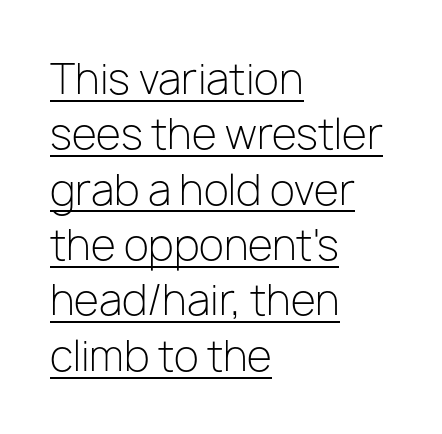
The image shows 41 px light sans-serif type, upright; set left-aligned, normal line spacing (1.35x), normal letter spacing, underlined; low stroke contrast and a medium x-height.
